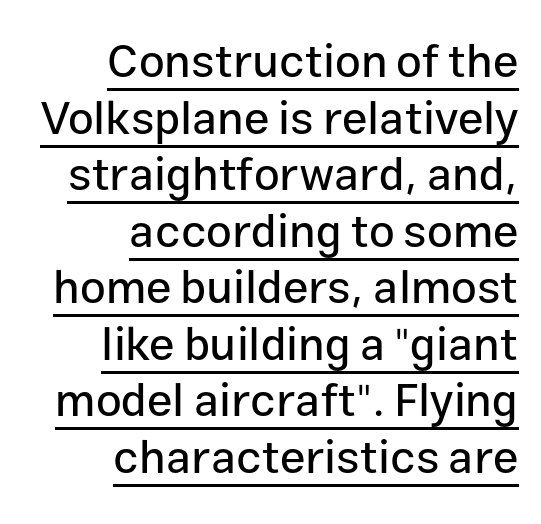
{"serif": "no", "italic": "no", "width": "normal", "stroke_contrast": "low", "x_height": "medium", "monospaced": "no", "underline": "yes", "align": "right", "line_spacing_ratio": 1.23, "letter_spacing": "normal", "letter_spacing_em": 0.0, "glyph_px": 46}
